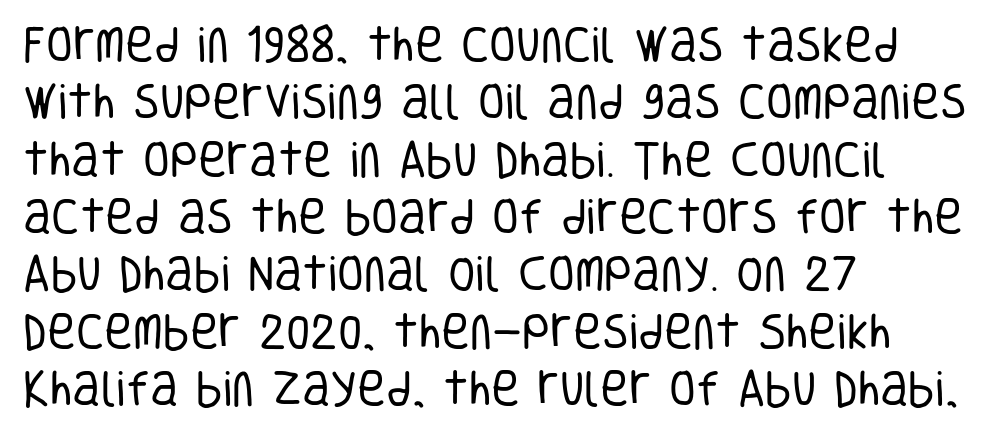
The space directly below the letters is spotless. The text block is weighted toward the left margin, trailing off unevenly rightward. Do the characters align in a grid? No, the font is proportional. The designer went with a sans here, leaving each stem footless. The strokes are not fattened; the text isn't bold. Ordinary non-slanted type is in use.
